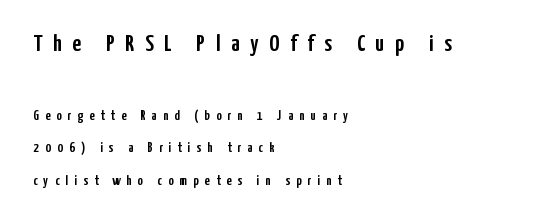
Q: Is the text italic (slanted)? A: No, it is upright.
Q: Is the text underlined? A: No.
Q: How is the paragraph aligned? A: Left-aligned.
Q: Is the spacing between letters normal or unusually wide? A: Unusually wide.
Q: Is the spacing between lines tight, normal or loose? A: Loose.
Q: Which block of text is set in a larger size, the first (top) or the second (bottom)? A: The first (top) one.
